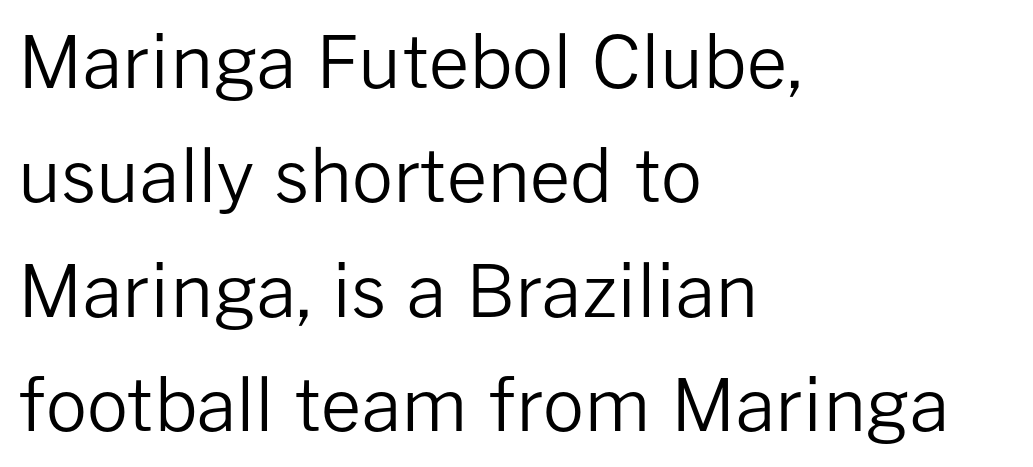
The image shows 72 px regular-weight sans-serif type, upright; set left-aligned, normal line spacing (1.59x), normal letter spacing, not underlined; low stroke contrast and a medium x-height.
